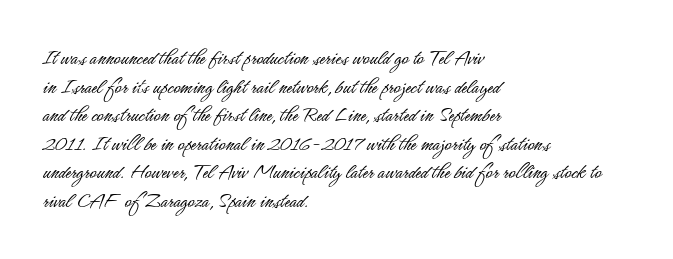
The image shows 23 px text type; set left-aligned, line spacing 1.24x, normal letter spacing, not underlined.
